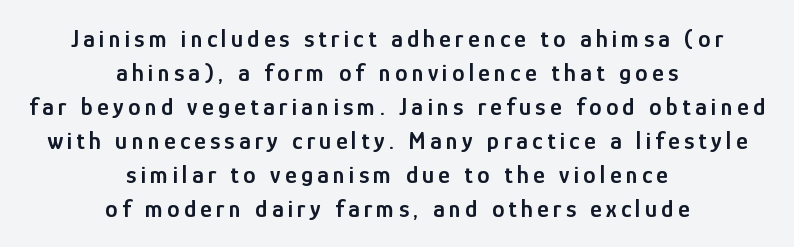
{"italic": "no", "bold": "semi", "underline": "no", "align": "center", "line_spacing": "normal", "line_spacing_ratio": 1.36, "glyph_px": 25}
